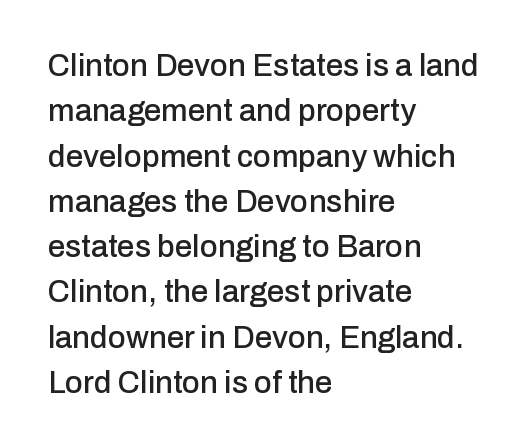
Classification — sans serif. In CSS terms this would be text-align: left. Nothing unusual about the tracking: characters are spaced as the font intends. Summary of vertical rhythm: regular, with standard interline spacing. The specimen omits any rule beneath the text block's lines. These lines were composed using upright roman letters.
